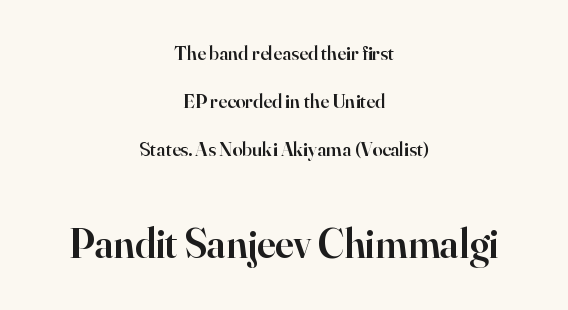
Little horizontal feet cap the strokes, marking this as serif type. The type is set solid horizontally, with unmodified tracking. A bit beefed up — I'd call it semibold rather than bold. In CSS terms this would be text-align: center. Does the bottom block carry the larger type? Yes, it does.
